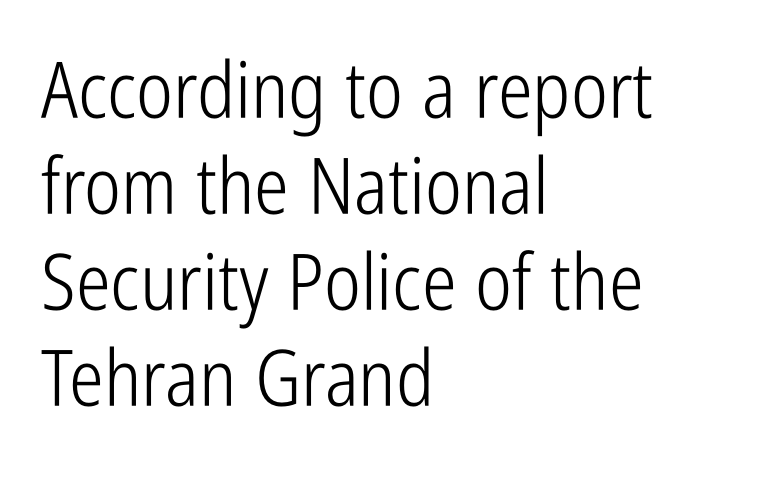
A typesetter would mark this as roman, not italic. Alignment: flush left. Unbolded letterforms with no extra heft. Here the designer chose a conventional face with non-uniform glyph widths. You could call the tracking neutral — neither tight nor loose.
